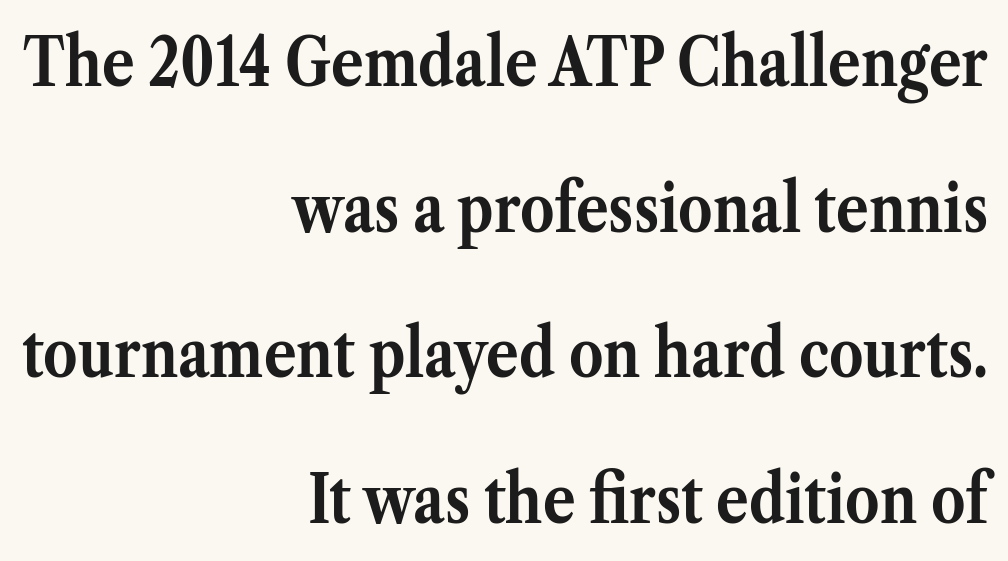
I'd call this a serif setting — the letters wear small feet. The lines in this sample share a right terminus and differ only in where they begin. Words float on clear page, feet unadorned. Style check: upright.
